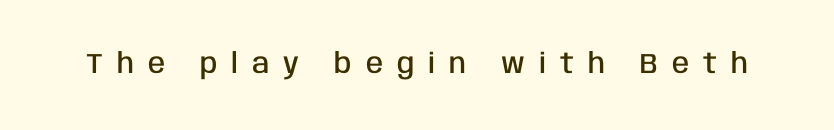
Nothing sits at the stroke ends, so this counts as sans-serif. In terms of posture, this sample is upright. Each glyph is drawn with semibold strokes, heavier than normal yet not fully bold. In terms of letterspacing, this is a distinctly airy, spread setting. The zone under the glyphs is completely vacant.
